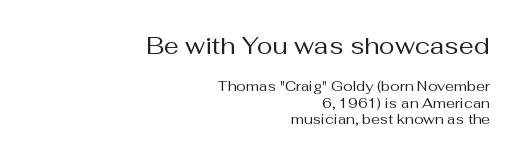
{"italic": "no", "bold": "no", "underline": "no", "align": "right", "line_spacing_ratio": 1.17, "letter_spacing": "normal", "letter_spacing_em": 0.0, "larger_block": "first", "size_ratio": 1.71, "glyph_px": 24}
